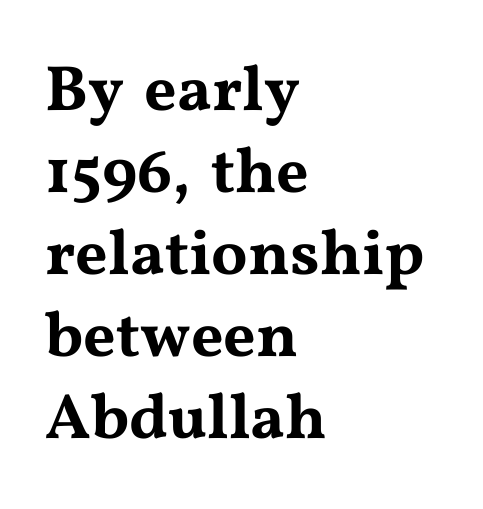
Q: Is the text italic (slanted)? A: No, it is upright.
Q: Is the typeface a serif or a sans-serif typeface? A: Serif.
Q: Is the text underlined? A: No.
Q: How is the paragraph aligned? A: Left-aligned.
Q: Is the spacing between letters normal or unusually wide? A: Normal.
Q: Is the spacing between lines tight, normal or loose? A: Normal.
Q: Width (condensed, normal, or wide)? A: Wide.
Q: Stroke contrast? A: Medium.
Q: x-height? A: Medium.
Q: Monospaced? A: No.
